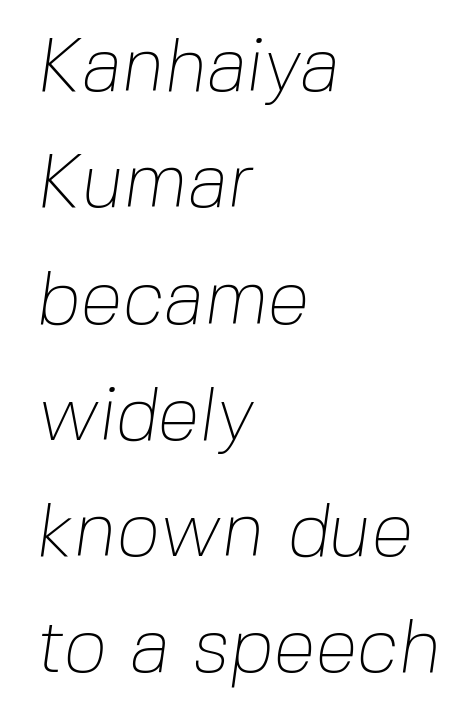
The image shows 76 px thin sans-serif type; set left-aligned, normal line spacing (1.53x), normal letter spacing, not underlined; low stroke contrast and a medium x-height.
